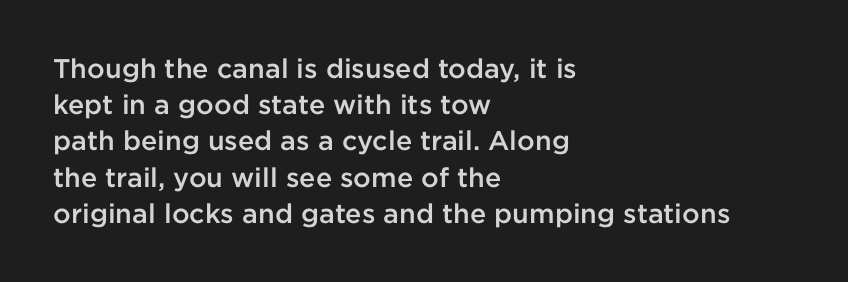
The image shows 27 px text type, upright; set left-aligned, normal line spacing (1.34x), normal letter spacing, not underlined.
